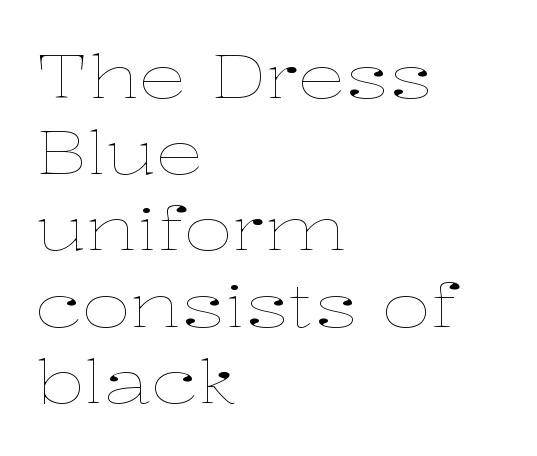
How are the letters spaced? Ordinarily, with no added tracking. A roman cut, with each character standing at attention. A typesetter would call this proportional, since set widths differ per character. Counters stay open thanks to moderate or lighter strokes. Does the leading feel generous? No, just average.
